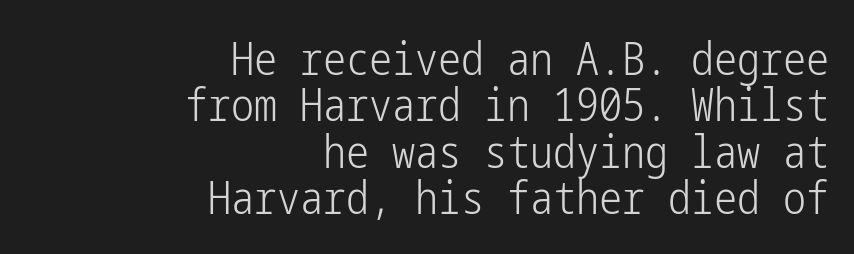
Q: Is the text bold? A: No.
Q: Is the text italic (slanted)? A: No, it is upright.
Q: Is the typeface a serif or a sans-serif typeface? A: Sans-serif.
Q: Is the text underlined? A: No.
Q: How is the paragraph aligned? A: Right-aligned.
Q: Is the spacing between letters normal or unusually wide? A: Normal.
Q: Is the spacing between lines tight, normal or loose? A: Tight.
Q: Width (condensed, normal, or wide)? A: Condensed.
Q: Stroke contrast? A: Low.
Q: x-height? A: Medium.
